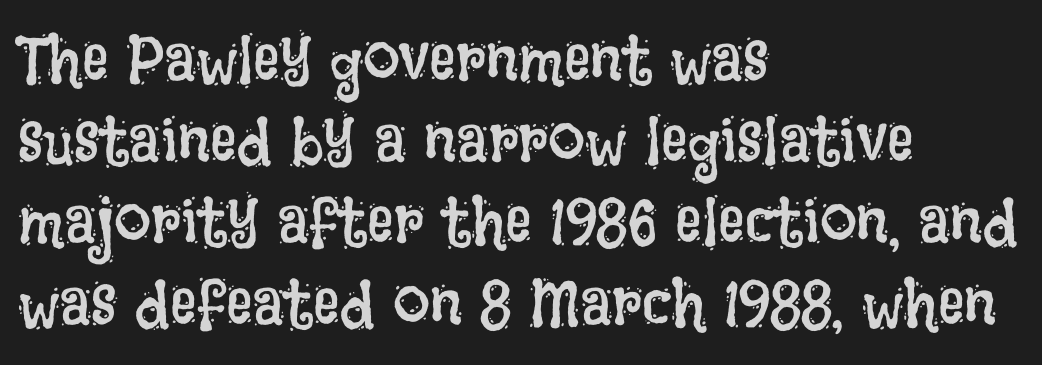
{"italic": "no", "bold": "no", "weight": "regular", "width": "condensed", "stroke_contrast": "low", "x_height": "large", "monospaced": "no", "underline": "no", "align": "left", "line_spacing_ratio": 1.23, "letter_spacing": "normal", "letter_spacing_em": 0.0, "glyph_px": 66}
